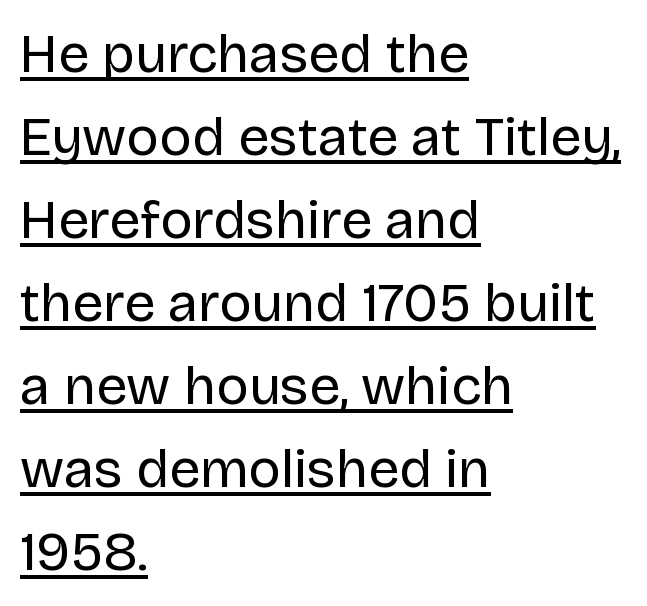
Q: Is the text bold? A: No.
Q: Is the text italic (slanted)? A: No, it is upright.
Q: Is the typeface a serif or a sans-serif typeface? A: Sans-serif.
Q: Is the text underlined? A: Yes.
Q: How is the paragraph aligned? A: Left-aligned.
Q: Is the spacing between letters normal or unusually wide? A: Normal.
Q: Is the spacing between lines tight, normal or loose? A: Normal.
Q: Width (condensed, normal, or wide)? A: Normal.
Q: Stroke contrast? A: Low.
Q: x-height? A: Large.
Q: Monospaced? A: No.
